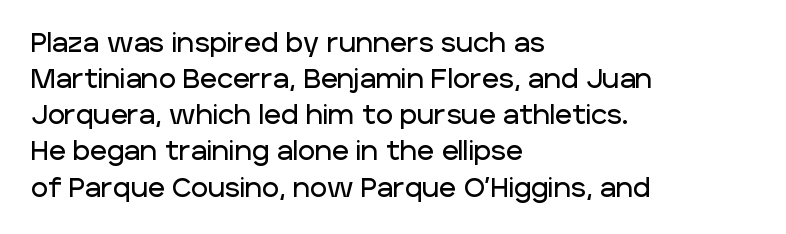
The image shows 26 px text type, upright; set left-aligned, normal line spacing (1.39x), normal letter spacing, not underlined.
